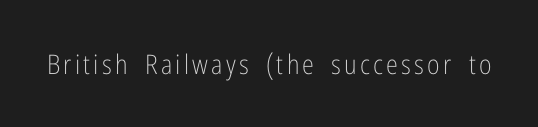
The space directly below the letters is spotless. The letters look calm and open, with moderate or lighter stems. Notice how the stems are strictly vertical — no italics here.
